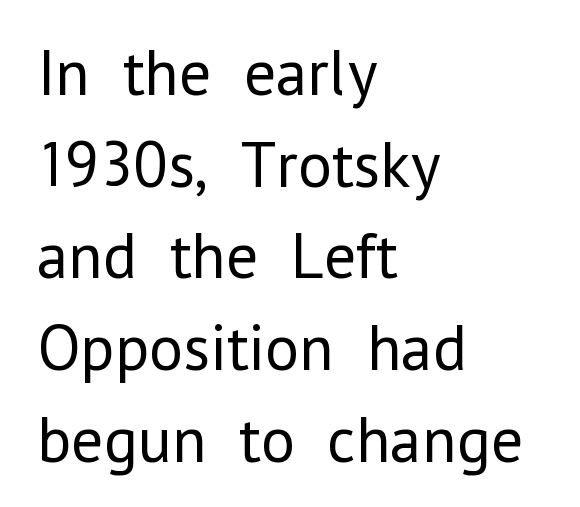
Q: Is the text bold? A: No.
Q: Is the text italic (slanted)? A: No, it is upright.
Q: Is the typeface a serif or a sans-serif typeface? A: Sans-serif.
Q: Is the text underlined? A: No.
Q: How is the paragraph aligned? A: Left-aligned.
Q: Is the spacing between letters normal or unusually wide? A: Normal.
Q: Is the spacing between lines tight, normal or loose? A: Normal.
Q: Width (condensed, normal, or wide)? A: Normal.
Q: Stroke contrast? A: Low.
Q: x-height? A: Medium.
Q: Monospaced? A: No.
